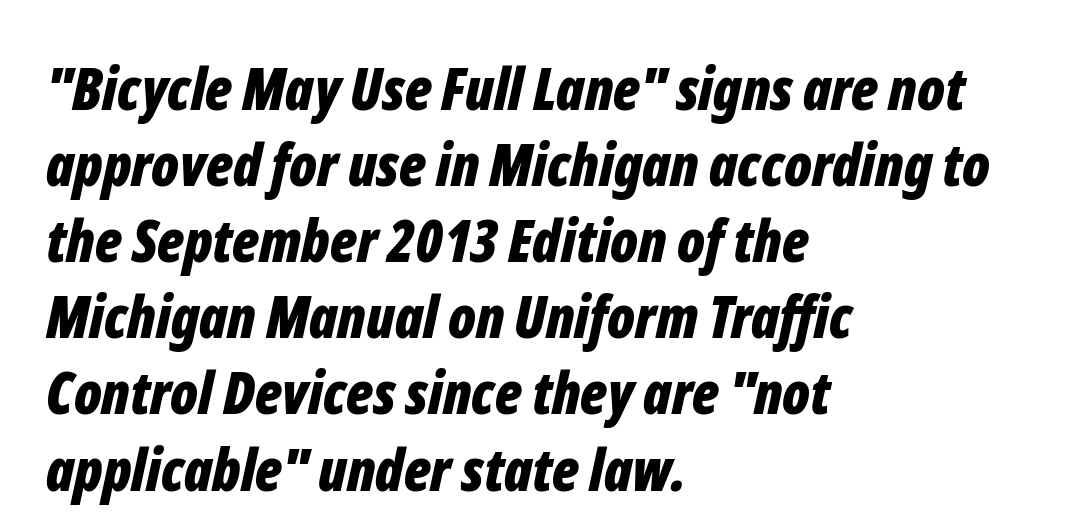
The image shows 59 px bold, condensed type, italic (leaning right); set left-aligned, normal line spacing (1.29x), normal letter spacing, not underlined; low stroke contrast and a medium x-height.
